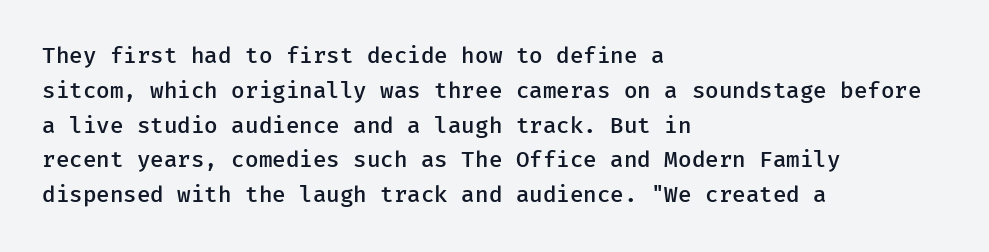
The image shows 22 px text type, upright; set left-aligned, normal line spacing (1.58x), normal letter spacing, not underlined.
